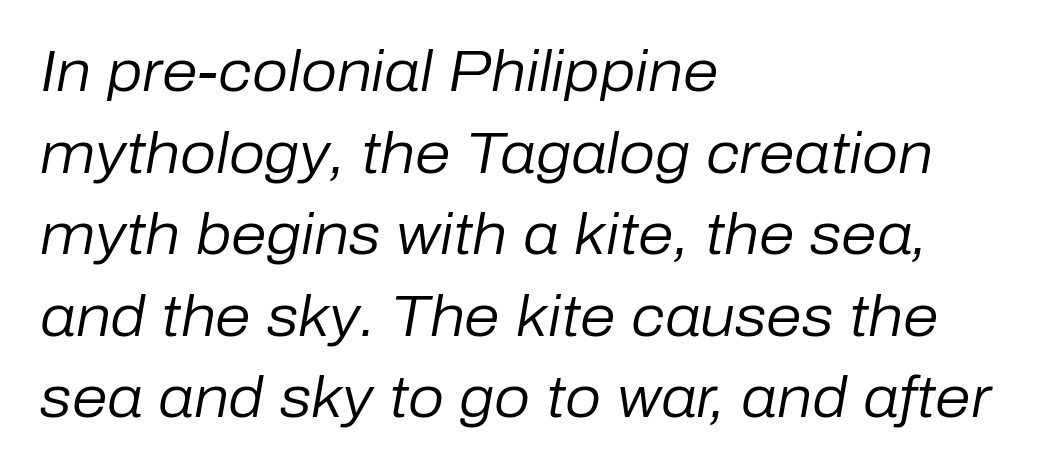
Q: Is the text bold? A: No.
Q: Is the text italic (slanted)? A: Yes, it leans right by about 10 degrees.
Q: Is the text underlined? A: No.
Q: How is the paragraph aligned? A: Left-aligned.
Q: Is the spacing between letters normal or unusually wide? A: Normal.
Q: Is the spacing between lines tight, normal or loose? A: Normal.
Q: Width (condensed, normal, or wide)? A: Normal.
Q: Stroke contrast? A: Low.
Q: x-height? A: Medium.
Q: Monospaced? A: No.
